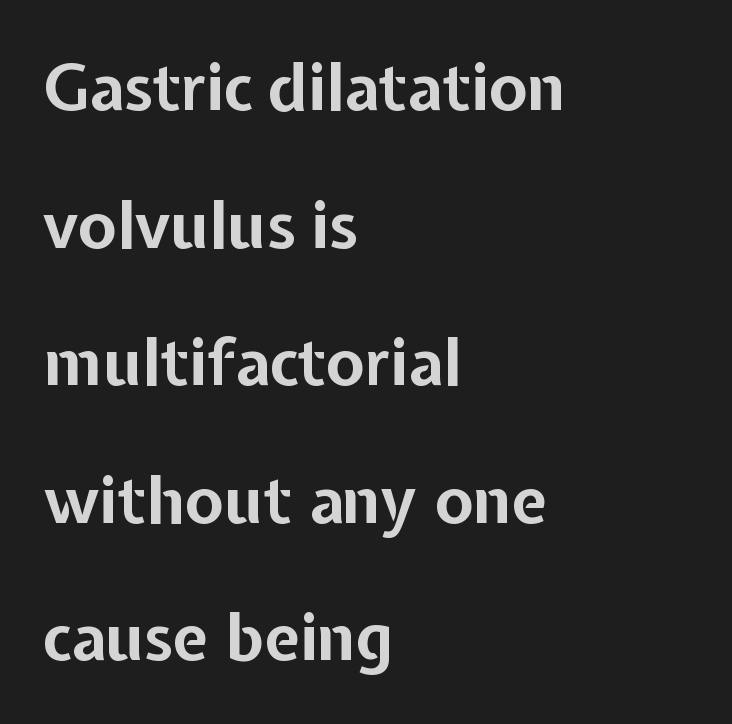
{"serif": "no", "italic": "no", "bold": "yes", "weight": "bold", "width": "normal", "stroke_contrast": "low", "x_height": "medium", "monospaced": "no", "underline": "no", "align": "left", "line_spacing": "loose", "line_spacing_ratio": 2.15, "letter_spacing": "normal", "letter_spacing_em": 0.0, "glyph_px": 64}
